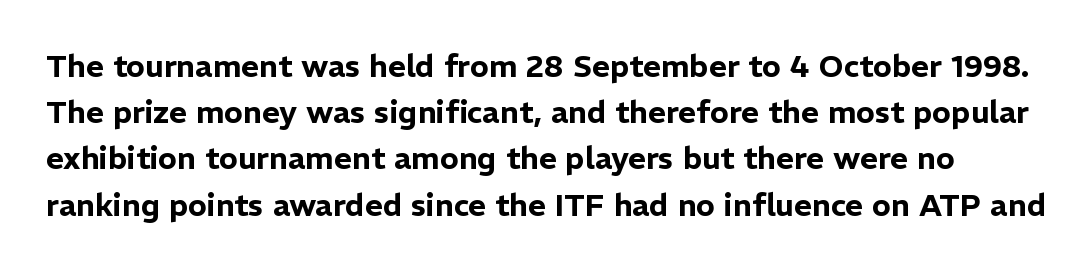
Ordinary non-slanted type is in use. The line texture is even and compact thanks to regular tracking. Just letters on the line, the space beneath them empty. Line spacing here is normal. Note the varied advance widths — an 'i' is clearly narrower than an 'm'.
